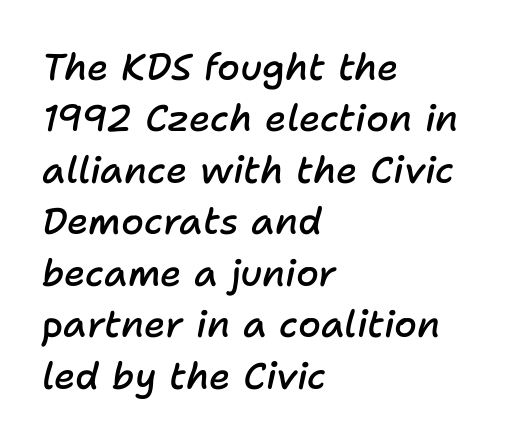
Q: Is the text bold? A: Semi-bold.
Q: Is the text italic (slanted)? A: Yes, it leans right by about 11 degrees.
Q: Is the text underlined? A: No.
Q: How is the paragraph aligned? A: Left-aligned.
Q: Is the spacing between letters normal or unusually wide? A: Normal.
Q: Is the spacing between lines tight, normal or loose? A: Normal.
Q: Width (condensed, normal, or wide)? A: Normal.
Q: Stroke contrast? A: Low.
Q: x-height? A: Medium.
Q: Monospaced? A: No.
